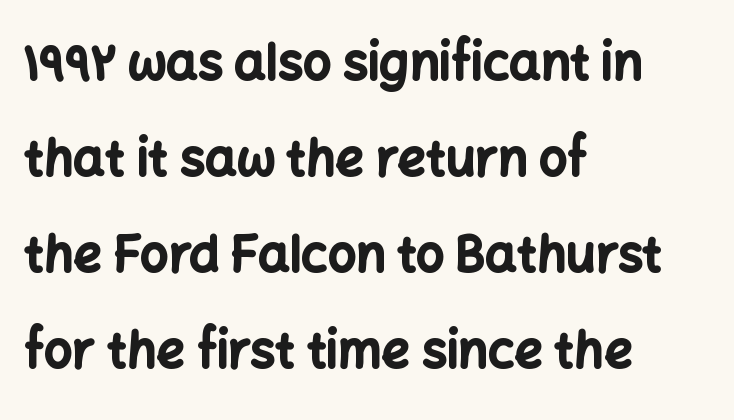
The image shows 50 px bold sans-serif type, upright; set left-aligned, loose line spacing (1.92x), normal letter spacing, not underlined; low stroke contrast and a medium x-height.
